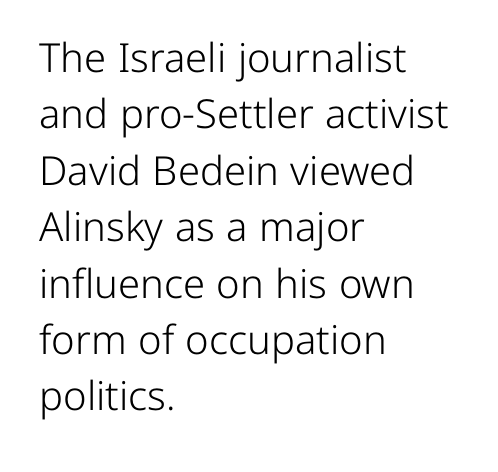
Q: Is the text bold? A: No.
Q: Is the text italic (slanted)? A: No, it is upright.
Q: Is the typeface a serif or a sans-serif typeface? A: Sans-serif.
Q: Is the text underlined? A: No.
Q: How is the paragraph aligned? A: Left-aligned.
Q: Is the spacing between letters normal or unusually wide? A: Normal.
Q: Is the spacing between lines tight, normal or loose? A: Normal.
Q: Width (condensed, normal, or wide)? A: Normal.
Q: Stroke contrast? A: Low.
Q: x-height? A: Medium.
Q: Monospaced? A: No.
